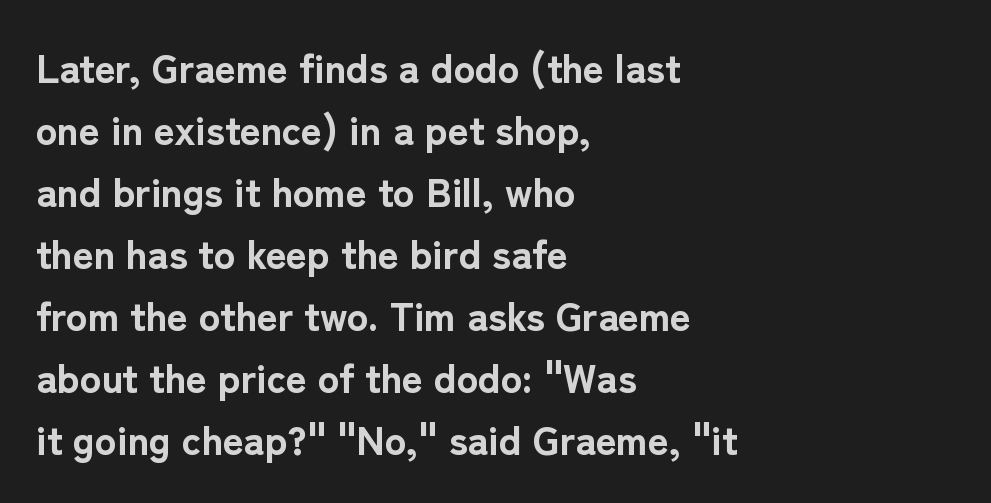
Q: Is the text bold? A: Yes.
Q: Is the text italic (slanted)? A: No, it is upright.
Q: Is the typeface a serif or a sans-serif typeface? A: Sans-serif.
Q: Is the text underlined? A: No.
Q: How is the paragraph aligned? A: Left-aligned.
Q: Is the spacing between letters normal or unusually wide? A: Normal.
Q: Is the spacing between lines tight, normal or loose? A: Normal.
Q: Width (condensed, normal, or wide)? A: Normal.
Q: Stroke contrast? A: Low.
Q: x-height? A: Medium.
Q: Monospaced? A: No.
